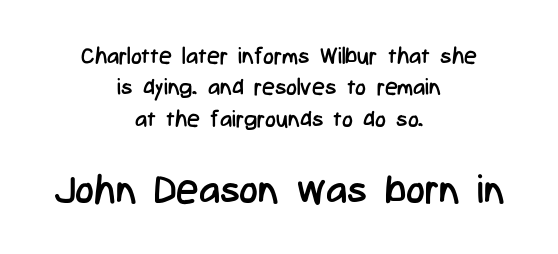
Characters remain perfectly vertical along every line. Has an underline been added? It has not. The letters look calm and open, with moderate or lighter stems. Each new line begins a customary step beneath the previous one.
